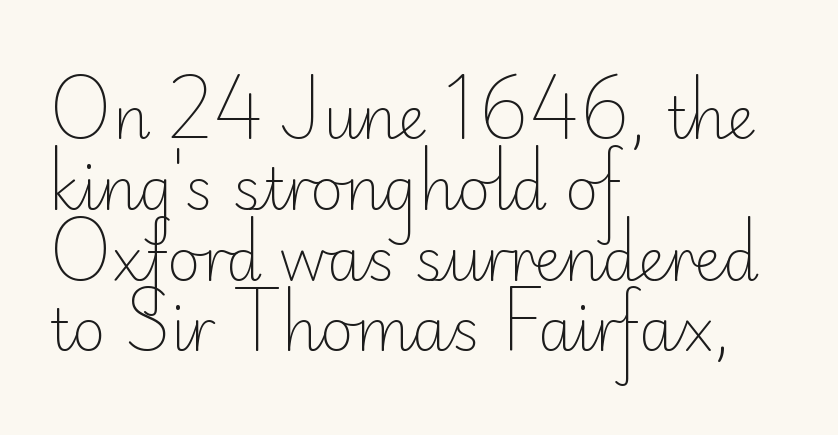
Unbolded letterforms with no extra heft. Honestly, the letter spacing is just normal — you wouldn't notice it. Left-aligned paragraph, ragged on the right. If you drew a line through each stem, it would be perfectly vertical. In terms of letterform style, serifs are entirely absent.
